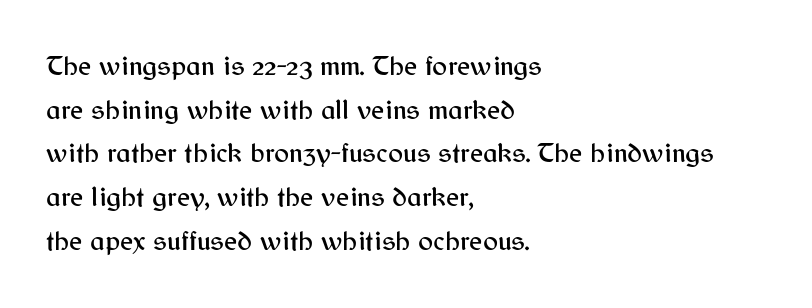
The image shows 28 px sans-serif type, upright; set left-aligned, normal line spacing (1.56x), normal letter spacing, not underlined; medium stroke contrast and a medium x-height.
